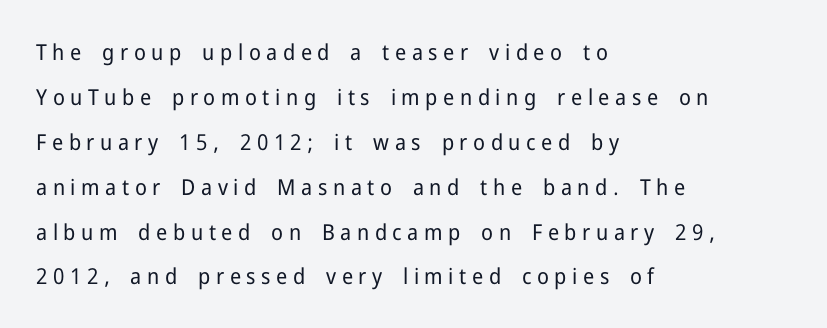
The space beneath each line is pristine and unruled. A typesetter would call this heavily tracked-out type. Vertical spacing — loose. Posture: straight, roman, zero tilt. Weight: in the light-to-regular range.
